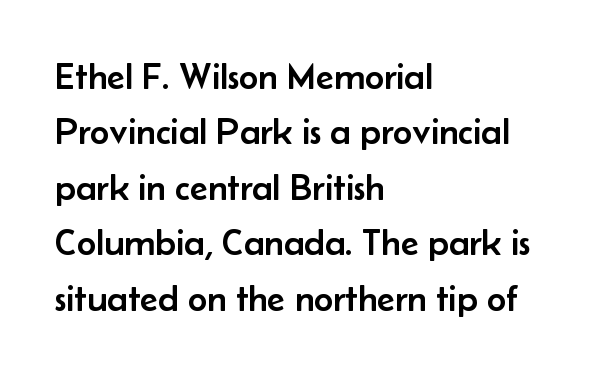
In terms of letterspacing, this is plain default setting. The rendering anchors every line to the left-hand side. Does the leading feel generous? No, just average. The typography opts for an upright posture over an oblique one.
